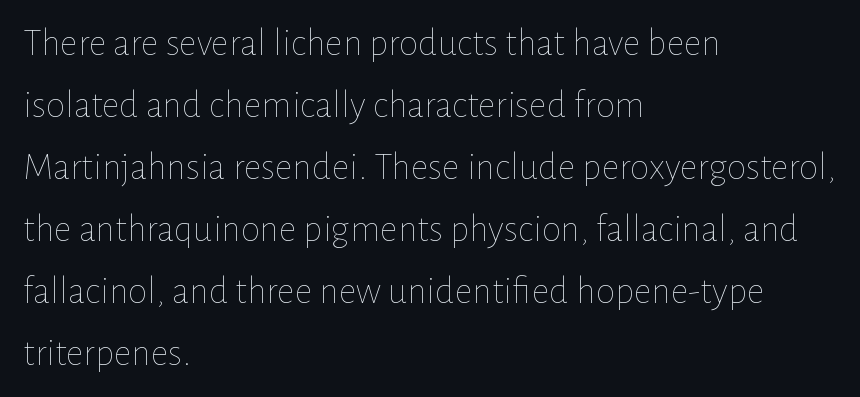
{"italic": "no", "bold": "no", "weight": "thin", "width": "normal", "stroke_contrast": "low", "x_height": "medium", "monospaced": "no", "underline": "no", "align": "left", "line_spacing": "normal", "line_spacing_ratio": 1.59, "letter_spacing": "normal", "letter_spacing_em": 0.0, "glyph_px": 39}
